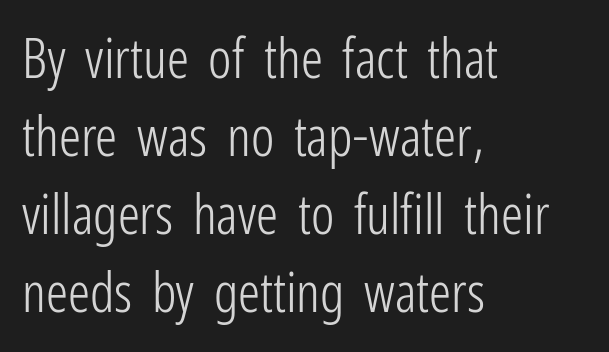
{"serif": "no", "italic": "no", "bold": "no", "weight": "light", "width": "condensed", "stroke_contrast": "low", "x_height": "medium", "monospaced": "no", "underline": "no", "align": "left", "line_spacing": "normal", "line_spacing_ratio": 1.42, "letter_spacing": "normal", "letter_spacing_em": 0.0, "glyph_px": 55}
